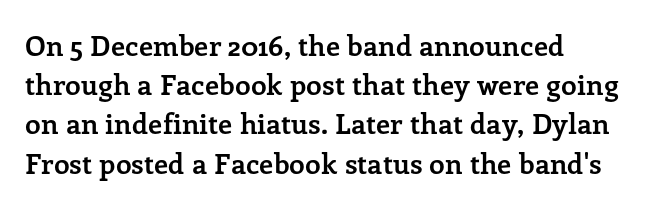
Q: Is the text bold? A: Yes.
Q: Is the text italic (slanted)? A: No, it is upright.
Q: Is the typeface a serif or a sans-serif typeface? A: Serif.
Q: Is the text underlined? A: No.
Q: Is the spacing between letters normal or unusually wide? A: Normal.
Q: Is the spacing between lines tight, normal or loose? A: Normal.
Q: Width (condensed, normal, or wide)? A: Normal.
Q: Stroke contrast? A: Low.
Q: x-height? A: Medium.
Q: Monospaced? A: No.
